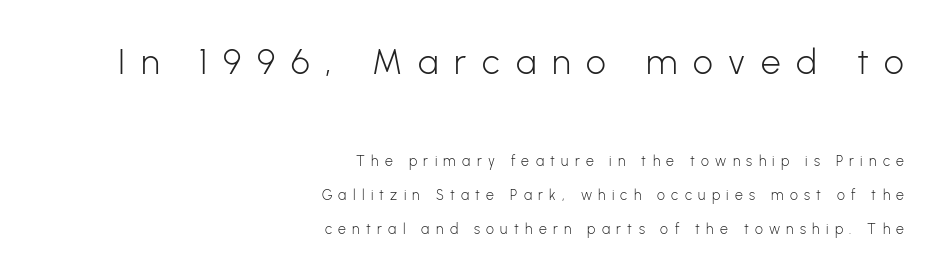
The image shows 35 px light sans-serif type, upright; set right-aligned, loose line spacing (2.41x), unusually wide letter spacing (+0.45 em), not underlined; the first (top) block is 2.5x larger; low stroke contrast and a medium x-height.
